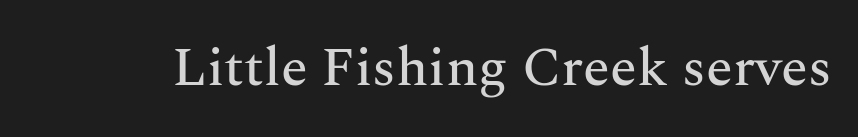
{"serif": "yes", "italic": "no", "width": "normal", "stroke_contrast": "medium", "x_height": "medium", "monospaced": "no", "underline": "no", "letter_spacing": "normal", "letter_spacing_em": 0.0, "glyph_px": 55}
